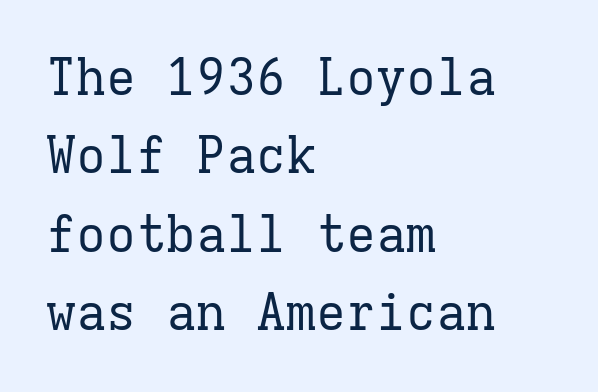
The image shows 50 px regular-weight serif type, upright, monospaced; set left-aligned, normal line spacing (1.57x), normal letter spacing, not underlined; low stroke contrast and a medium x-height.
